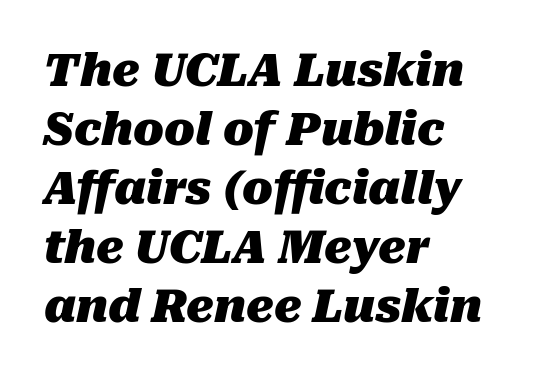
This rendering features lettering with no underline. The space between consecutive lines is moderate. The letters are slanted; this is an italic face. Nothing unusual about the tracking: characters are spaced as the font intends. The letters advance in unequal steps, a hallmark of proportional type.
